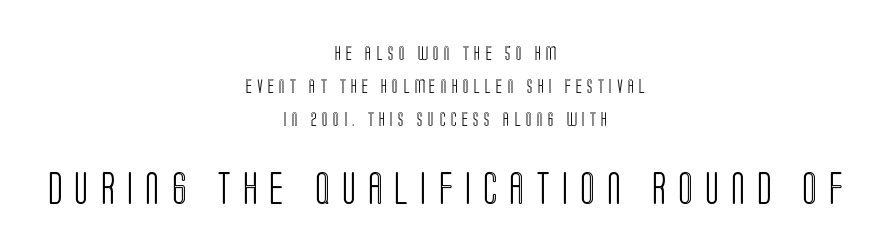
Q: Is the text italic (slanted)? A: No, it is upright.
Q: Is the text underlined? A: No.
Q: How is the paragraph aligned? A: Centered.
Q: Is the spacing between letters normal or unusually wide? A: Unusually wide.
Q: Is the spacing between lines tight, normal or loose? A: Loose.
Q: Which block of text is set in a larger size, the first (top) or the second (bottom)? A: The second (bottom) one.
Q: Width (condensed, normal, or wide)? A: Condensed.
Q: x-height? A: Large.
Q: Monospaced? A: No.
